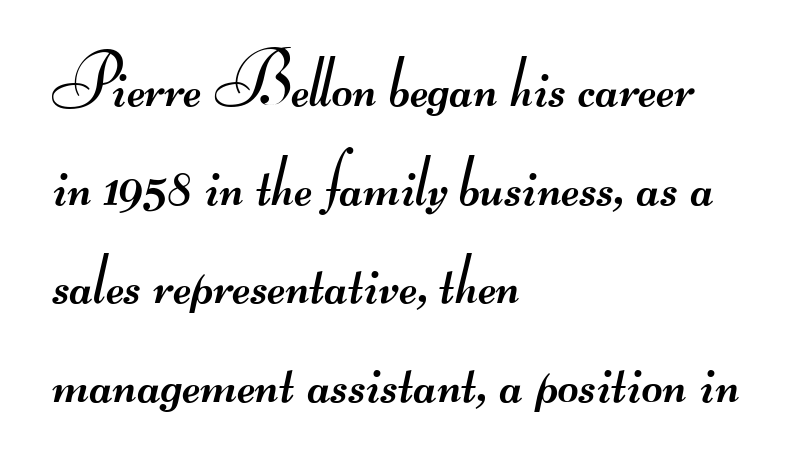
The image shows 72 px regular-weight, wide sans-serif type; set left-aligned, normal line spacing (1.37x), normal letter spacing, not underlined; medium stroke contrast.
